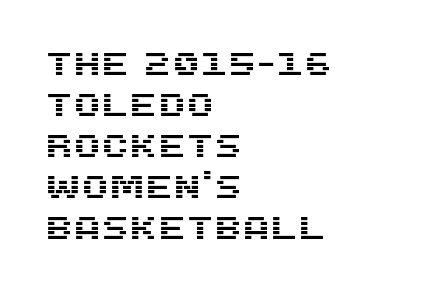
Do the characters align in a grid? No, the font is proportional. Look at the tracking — it's just the regular setting, nothing added. I'd call this a sans setting — the letters go barefoot. Layout note: lines flush left. Underline: absent. Ascenders rise straight up at ninety degrees.
